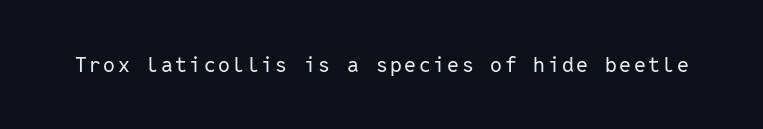
Nope, not italic — everything's standing straight. Weight: regular or lighter. This rendering features lettering with no underline.
